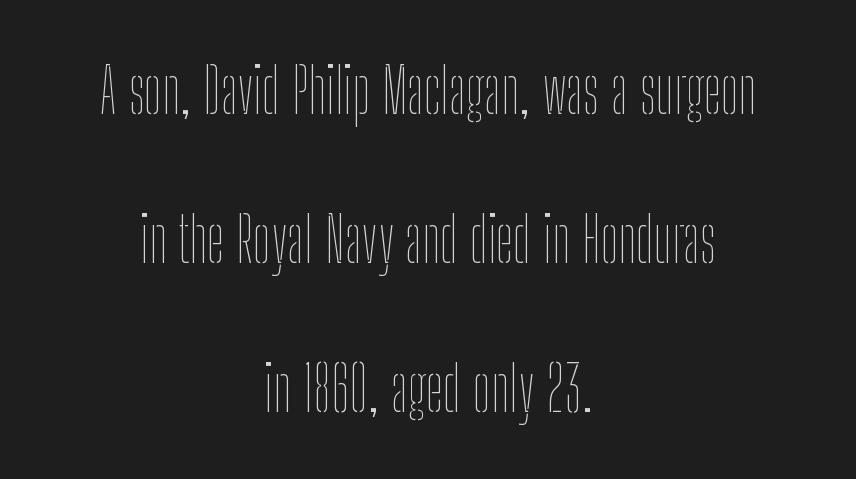
The rendering uses natural spacing where letterforms have individual widths. Stroke thickness stays within the range of a standard reading face or lighter. Designer's note — italics off, roman on. No word sits above an underline.
